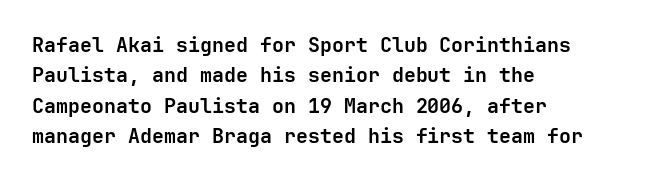
The image shows 20 px bold type, upright; set left-aligned, normal line spacing (1.52x), normal letter spacing, not underlined.
